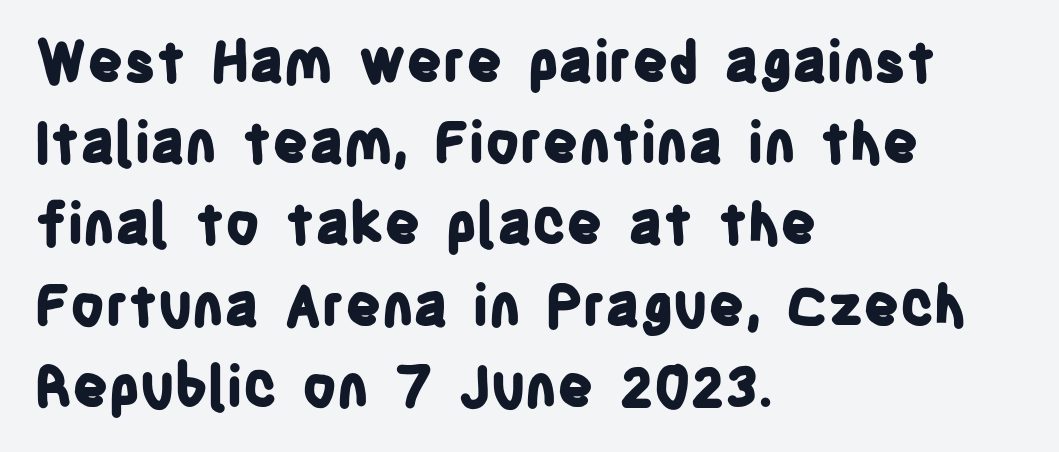
The image shows 56 px bold, condensed sans-serif type, upright; set left-aligned, normal line spacing (1.45x), normal letter spacing, not underlined; low stroke contrast and a large x-height.
